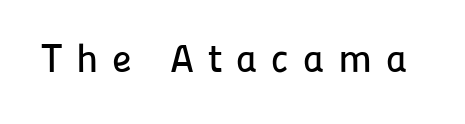
Q: Is the text italic (slanted)? A: No, it is upright.
Q: Is the typeface a serif or a sans-serif typeface? A: Sans-serif.
Q: Is the text underlined? A: No.
Q: Is the spacing between letters normal or unusually wide? A: Unusually wide.
Q: Width (condensed, normal, or wide)? A: Normal.
Q: Stroke contrast? A: Low.
Q: x-height? A: Medium.
Q: Monospaced? A: No.
